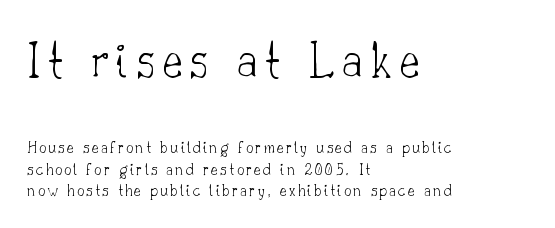
Clear beneath every line of the passage. The initial chunk of copy outweighs the following chunk in type size. You can tell from the footed stems that serif type was used. The rag falls on the right side of this text block. The face used here is proportionally spaced, like ordinary book or web type. Heaviness? Minimal to ordinary, like unemphasized prose.
